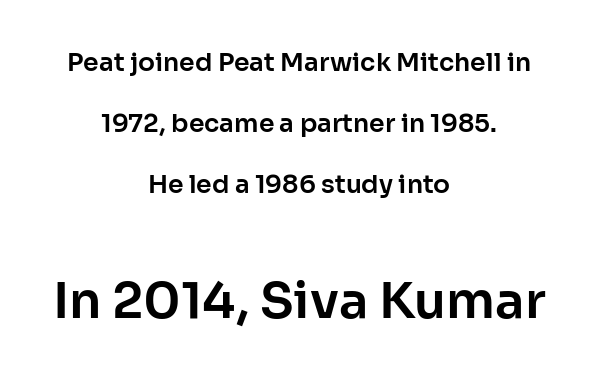
Q: Is the text italic (slanted)? A: No, it is upright.
Q: Is the typeface a serif or a sans-serif typeface? A: Sans-serif.
Q: Is the text underlined? A: No.
Q: How is the paragraph aligned? A: Centered.
Q: Is the spacing between letters normal or unusually wide? A: Normal.
Q: Is the spacing between lines tight, normal or loose? A: Loose.
Q: Which block of text is set in a larger size, the first (top) or the second (bottom)? A: The second (bottom) one.
Q: Width (condensed, normal, or wide)? A: Normal.
Q: Stroke contrast? A: Low.
Q: x-height? A: Medium.
Q: Monospaced? A: No.
